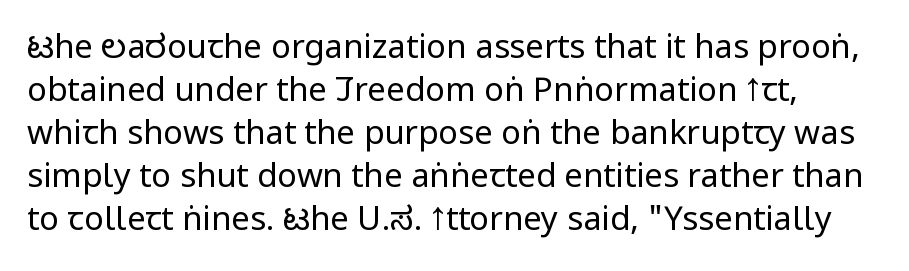
Q: Is the text bold? A: No.
Q: Is the text italic (slanted)? A: No, it is upright.
Q: Is the typeface a serif or a sans-serif typeface? A: Sans-serif.
Q: Is the text underlined? A: No.
Q: Is the spacing between letters normal or unusually wide? A: Normal.
Q: Is the spacing between lines tight, normal or loose? A: Normal.
Q: Width (condensed, normal, or wide)? A: Condensed.
Q: Stroke contrast? A: Low.
Q: x-height? A: Large.
Q: Monospaced? A: No.
